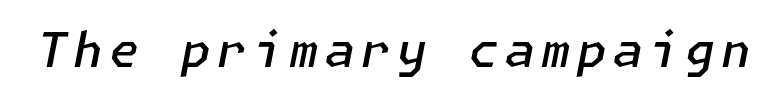
Q: Is the text bold? A: Semi-bold.
Q: Is the text italic (slanted)? A: Yes, it leans right by about 11 degrees.
Q: Is the text underlined? A: No.
Q: Width (condensed, normal, or wide)? A: Normal.
Q: Stroke contrast? A: Low.
Q: x-height? A: Medium.
